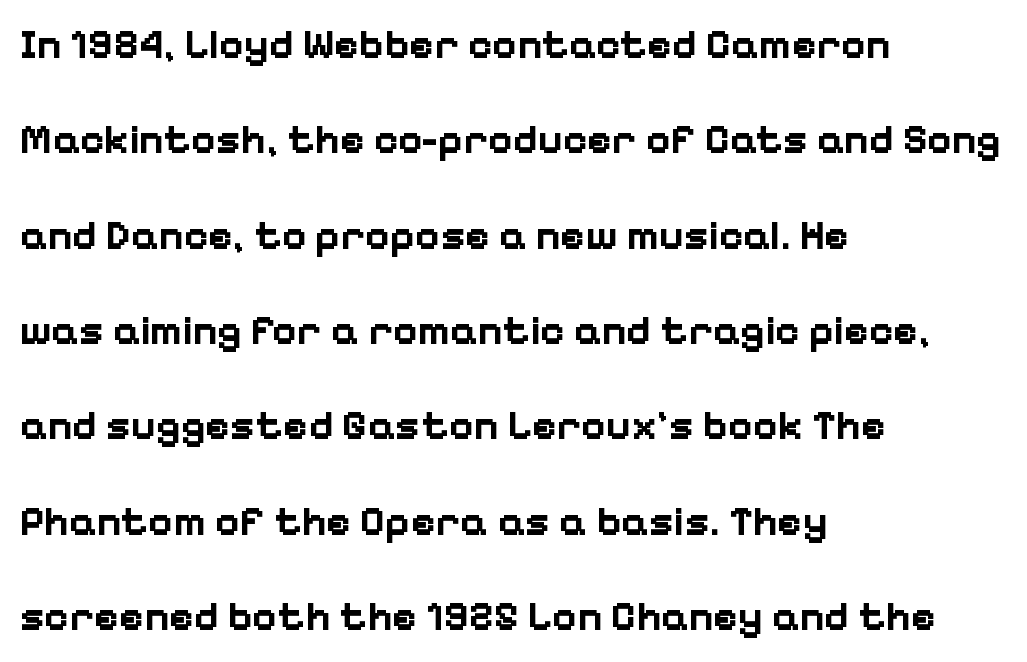
Q: Is the text bold? A: Yes.
Q: Is the text italic (slanted)? A: No, it is upright.
Q: Is the typeface a serif or a sans-serif typeface? A: Sans-serif.
Q: Is the text underlined? A: No.
Q: How is the paragraph aligned? A: Left-aligned.
Q: Is the spacing between letters normal or unusually wide? A: Normal.
Q: Is the spacing between lines tight, normal or loose? A: Loose.
Q: Width (condensed, normal, or wide)? A: Normal.
Q: Stroke contrast? A: Low.
Q: x-height? A: Medium.
Q: Monospaced? A: No.
